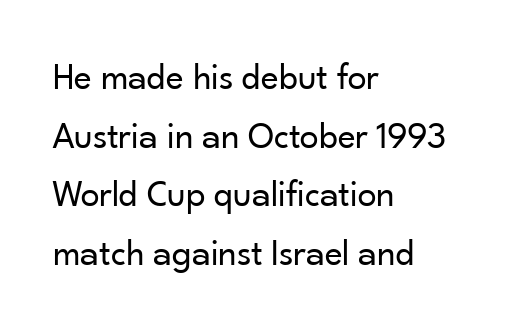
Q: Is the text bold? A: No.
Q: Is the text italic (slanted)? A: No, it is upright.
Q: Is the typeface a serif or a sans-serif typeface? A: Sans-serif.
Q: Is the text underlined? A: No.
Q: How is the paragraph aligned? A: Left-aligned.
Q: Is the spacing between letters normal or unusually wide? A: Normal.
Q: Is the spacing between lines tight, normal or loose? A: Normal.
Q: Width (condensed, normal, or wide)? A: Normal.
Q: Stroke contrast? A: Low.
Q: x-height? A: Small.
Q: Monospaced? A: No.
